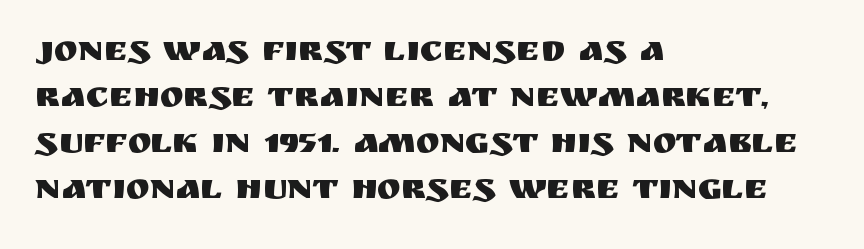
The image shows 36 px sans-serif type, upright; set left-aligned, normal line spacing (1.28x), normal letter spacing, not underlined; medium stroke contrast and a large x-height.
